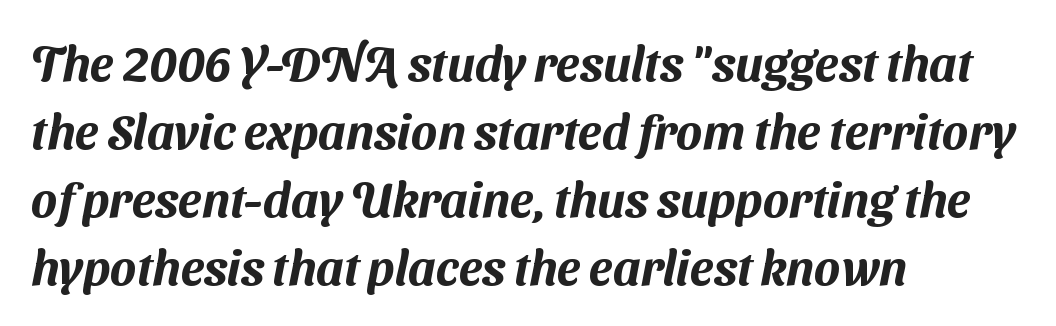
In terms of letterform style, serifs are entirely absent. Here the designer chose a conventional face with non-uniform glyph widths. Notice how descenders clear the ascenders below comfortably — that's standard leading. Only glyphs here, with clear space below each row. The gaps between neighbouring characters are ordinary and unremarkable. The passage is arranged the way most books set body copy — flush left.
